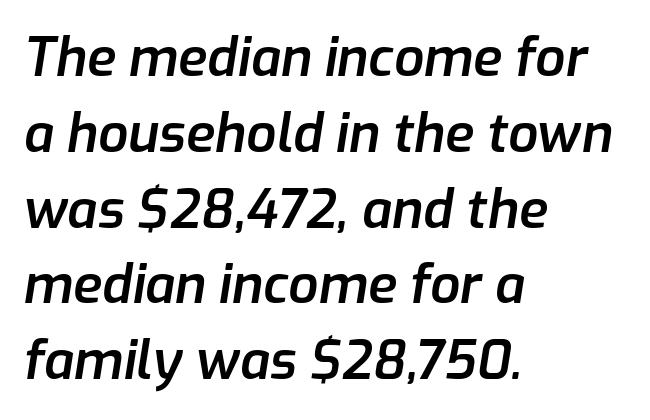
{"italic": "yes", "lean": "right", "slant_degrees": 9, "bold": "semi", "weight": "semibold", "width": "normal", "stroke_contrast": "low", "x_height": "medium", "monospaced": "no", "underline": "no", "align": "left", "line_spacing": "normal", "line_spacing_ratio": 1.43, "letter_spacing": "normal", "letter_spacing_em": 0.0, "glyph_px": 53}
